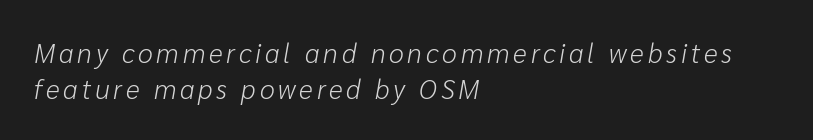
{"italic": "yes", "lean": "right", "slant_degrees": 10, "bold": "no", "underline": "no", "align": "left", "line_spacing": "normal", "line_spacing_ratio": 1.32, "glyph_px": 27}
